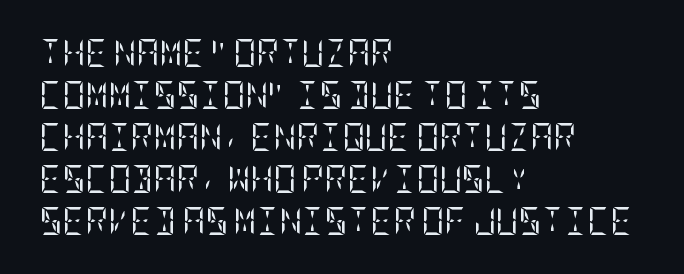
Horizontally, the lines are justified to the leading edge only. A typesetter would label this face a serif. The leading is moderate, giving the passage an even texture. Letters have the restrained weight of plain body copy at most. Anything drawn beneath the words? Only blank space.
